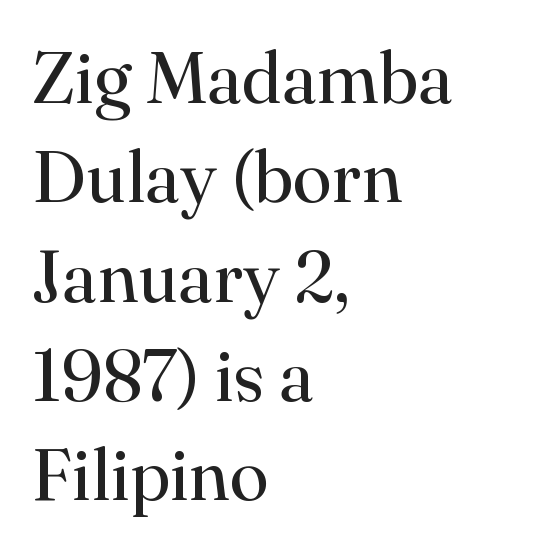
Every character sits straight up, as roman type does. Short note: letters normally spaced. The line-height multiplier appears to be the usual default. The glyphs in this specimen are seriffed.
